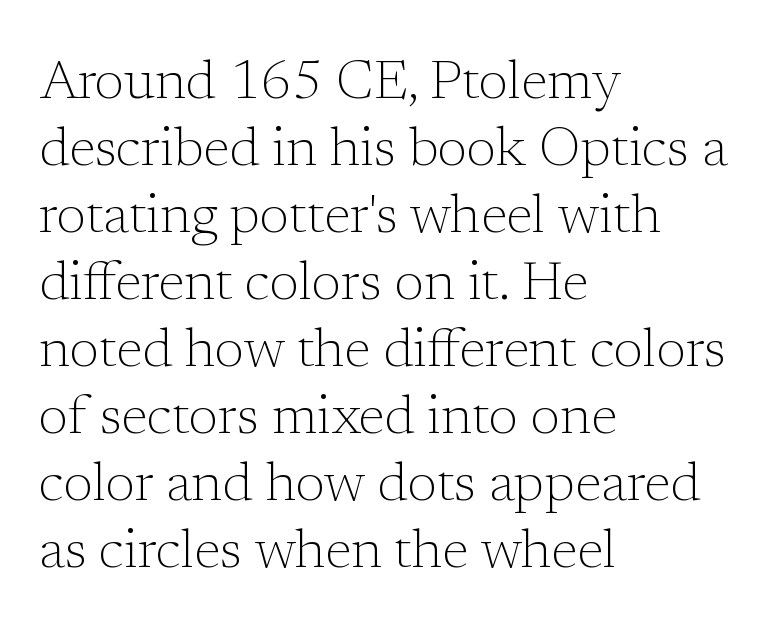
The image shows 54 px light serif type, upright; set left-aligned, line spacing 1.24x, normal letter spacing, not underlined; low stroke contrast and a medium x-height.
